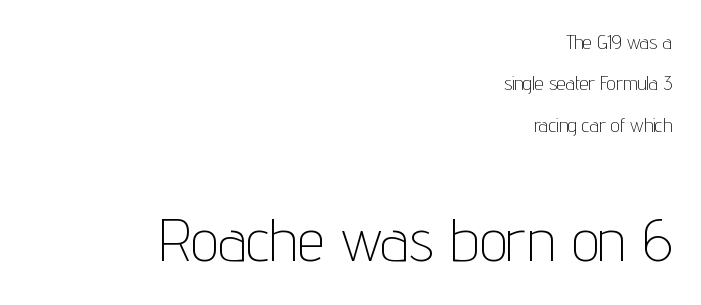
The image shows 61 px thin, condensed sans-serif type, upright; set right-aligned, loose line spacing (2.07x), normal letter spacing, not underlined; the second (bottom) block is 3.05x larger; low stroke contrast and a medium x-height.
